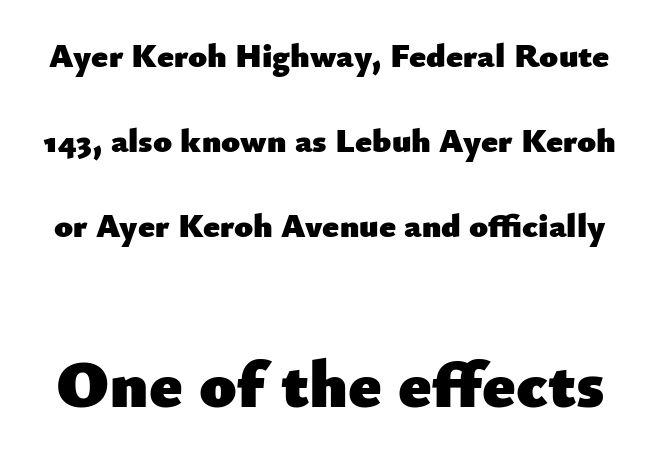
Observe the absence of serifs on each vertical stroke in this sample. Think of a printed novel: that variable character pitch is what you see here. Nope, not italic — everything's standing straight. The vertical gap from one line to the next is large.
